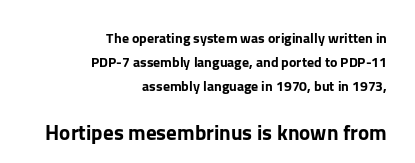
{"italic": "no", "underline": "no", "align": "right", "line_spacing_ratio": 1.73, "letter_spacing": "normal", "letter_spacing_em": 0.0, "larger_block": "second", "size_ratio": 1.5, "glyph_px": 21}
